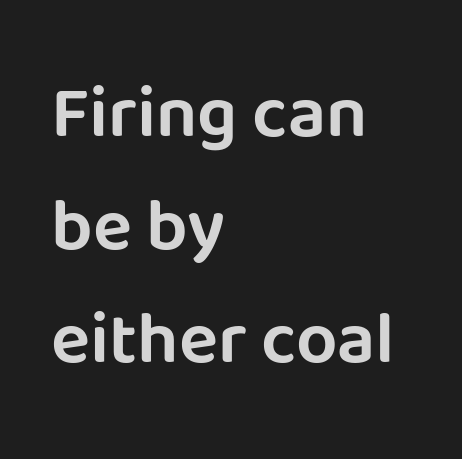
{"serif": "no", "italic": "no", "width": "normal", "stroke_contrast": "low", "x_height": "large", "monospaced": "no", "underline": "no", "align": "left", "line_spacing": "normal", "line_spacing_ratio": 1.55, "letter_spacing": "normal", "letter_spacing_em": 0.0, "glyph_px": 73}
